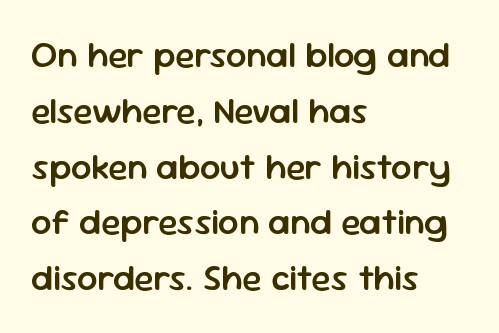
Honestly, the letter spacing is just normal — you wouldn't notice it. Firm but not heavy-handed strokes: this text is semibold. This rendering uses left alignment, leaving the right contour irregular. Quick note: underline off.
